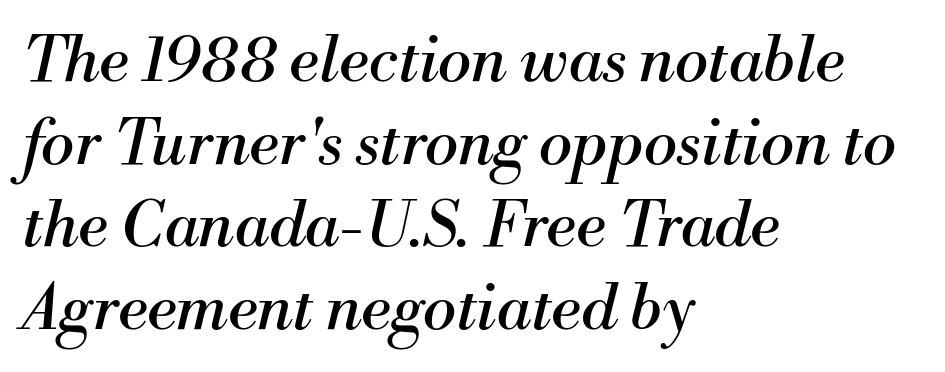
{"serif": "yes", "italic": "yes", "lean": "right", "slant_degrees": 13, "bold": "no", "weight": "regular", "width": "normal", "stroke_contrast": "medium", "x_height": "small", "monospaced": "no", "underline": "no", "align": "left", "line_spacing": "normal", "line_spacing_ratio": 1.31, "letter_spacing": "normal", "letter_spacing_em": 0.0, "glyph_px": 63}
